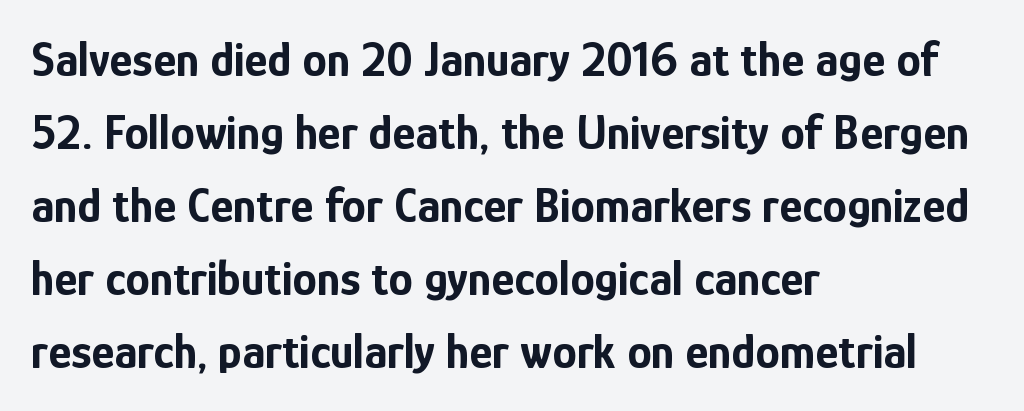
Q: Is the text bold? A: Yes.
Q: Is the text italic (slanted)? A: No, it is upright.
Q: Is the typeface a serif or a sans-serif typeface? A: Sans-serif.
Q: Is the text underlined? A: No.
Q: How is the paragraph aligned? A: Left-aligned.
Q: Is the spacing between letters normal or unusually wide? A: Normal.
Q: Is the spacing between lines tight, normal or loose? A: Normal.
Q: Width (condensed, normal, or wide)? A: Condensed.
Q: Stroke contrast? A: Low.
Q: x-height? A: Medium.
Q: Monospaced? A: No.
